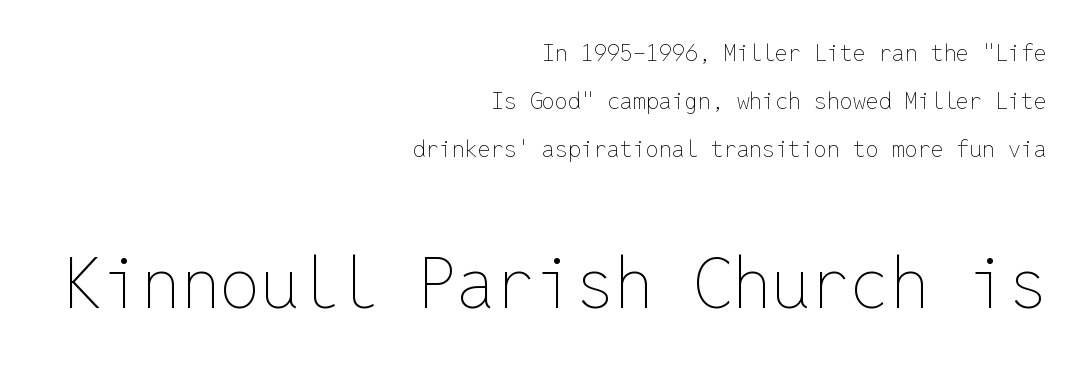
{"italic": "no", "bold": "no", "weight": "thin", "width": "normal", "stroke_contrast": "low", "x_height": "medium", "monospaced": "yes", "underline": "no", "align": "right", "line_spacing": "loose", "line_spacing_ratio": 2.09, "letter_spacing": "normal", "letter_spacing_em": 0.0, "larger_block": "second", "size_ratio": 3.04, "glyph_px": 70}
